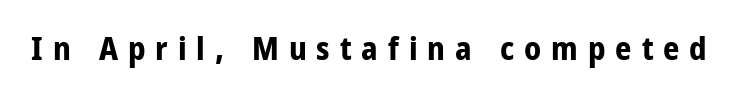
Rendered with straight, roman letterforms. Words appear elongated and porous because spacing is wide. The letters advance in unequal steps, a hallmark of proportional type. Any mark beneath the type? The region is blank. What kind of face is this? One without serifs — a sans. The font is running at its bold setting.
